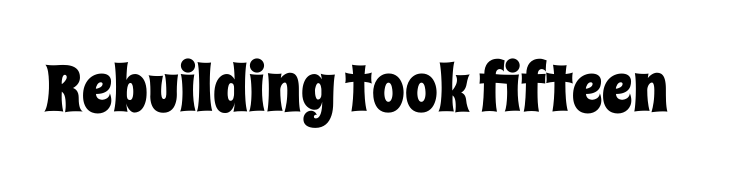
The image shows 65 px condensed type, upright; set normal letter spacing, not underlined; low stroke contrast and a large x-height.
